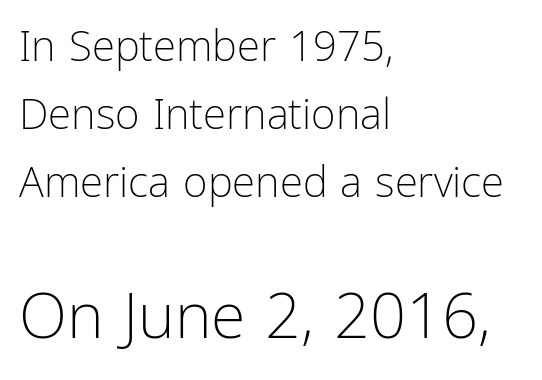
The image shows 63 px light, condensed sans-serif type, upright; set left-aligned, normal line spacing (1.62x), normal letter spacing, not underlined; the second (bottom) block is 1.5x larger; low stroke contrast and a medium x-height.
